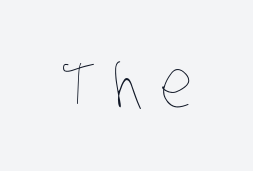
Q: Is the text bold? A: No.
Q: Is the text underlined? A: No.
Q: Is the spacing between letters normal or unusually wide? A: Unusually wide.
Q: Width (condensed, normal, or wide)? A: Condensed.
Q: Stroke contrast? A: Low.
Q: x-height? A: Large.
Q: Monospaced? A: No.
